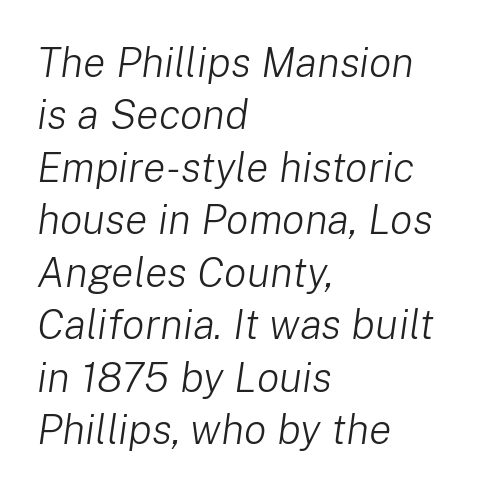
The lines sit at an ordinary, default distance from one another. Here the designer chose a conventional face with non-uniform glyph widths. Letters have the restrained weight of plain body copy at most. The ragged edge is on the right, which tells us the setting is flush left. The letterforms sit shoulder to shoulder at normal distance. Tall strokes in this sample are angled rather than plumb.
